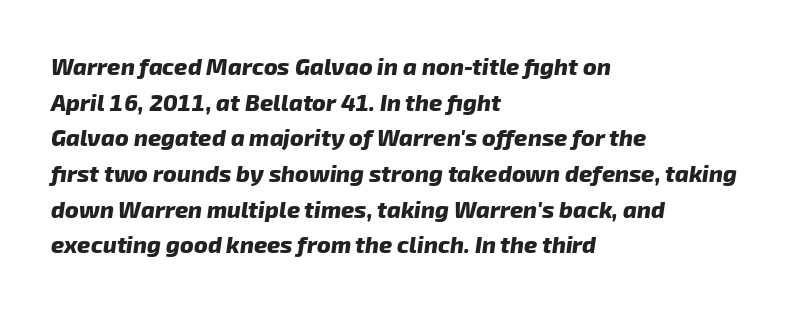
{"bold": "yes", "underline": "no", "align": "left", "line_spacing": "normal", "line_spacing_ratio": 1.55, "letter_spacing": "normal", "letter_spacing_em": 0.0, "glyph_px": 23}
